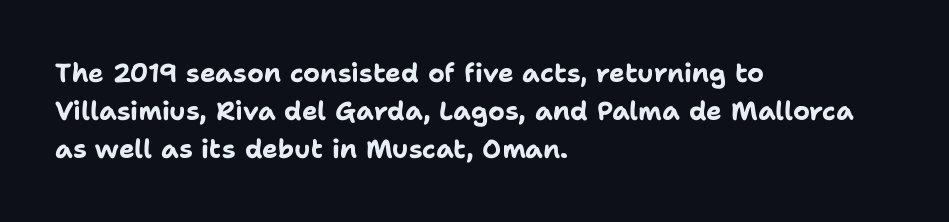
The image shows 26 px bold type, upright; set left-aligned, normal line spacing (1.46x), normal letter spacing, not underlined.
